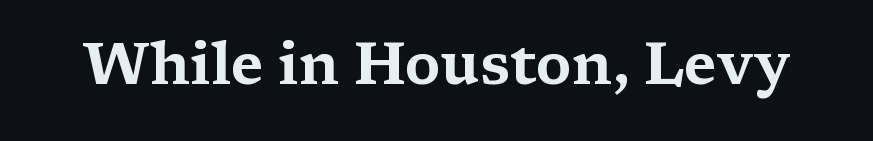
Q: Is the text italic (slanted)? A: No, it is upright.
Q: Is the typeface a serif or a sans-serif typeface? A: Serif.
Q: Is the text underlined? A: No.
Q: Is the spacing between letters normal or unusually wide? A: Normal.
Q: Width (condensed, normal, or wide)? A: Wide.
Q: Stroke contrast? A: Medium.
Q: x-height? A: Medium.
Q: Monospaced? A: No.
